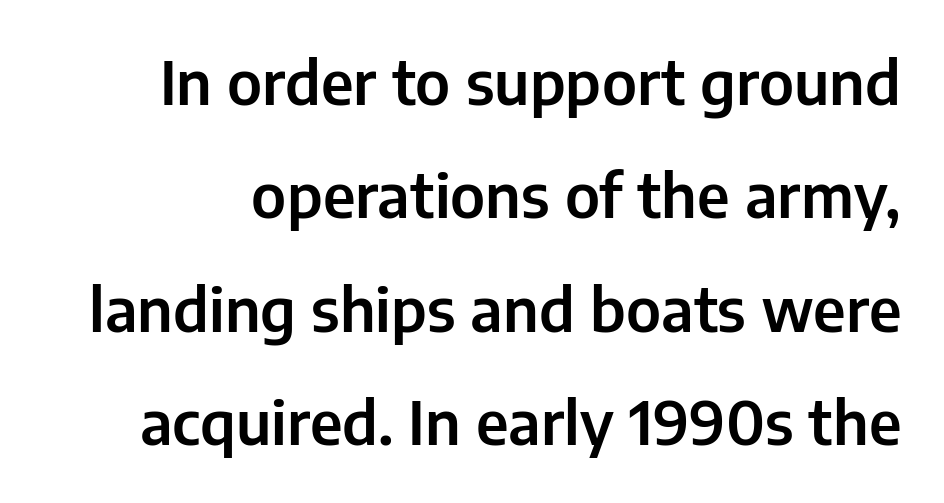
{"serif": "no", "italic": "no", "width": "normal", "stroke_contrast": "low", "x_height": "medium", "monospaced": "no", "underline": "no", "line_spacing_ratio": 1.89, "letter_spacing": "normal", "letter_spacing_em": 0.0, "glyph_px": 60}
